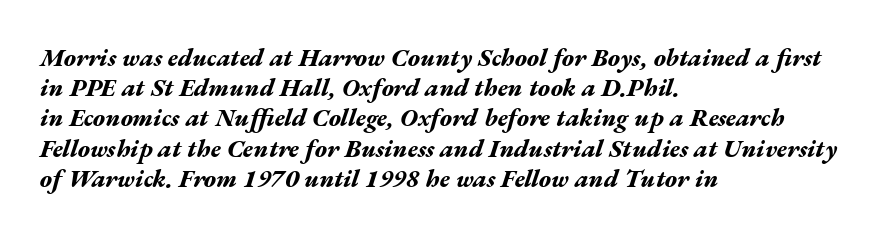
{"italic": "yes", "lean": "right", "slant_degrees": 17, "bold": "yes", "underline": "no", "align": "left", "line_spacing_ratio": 1.21, "letter_spacing": "normal", "letter_spacing_em": 0.0, "glyph_px": 25}
